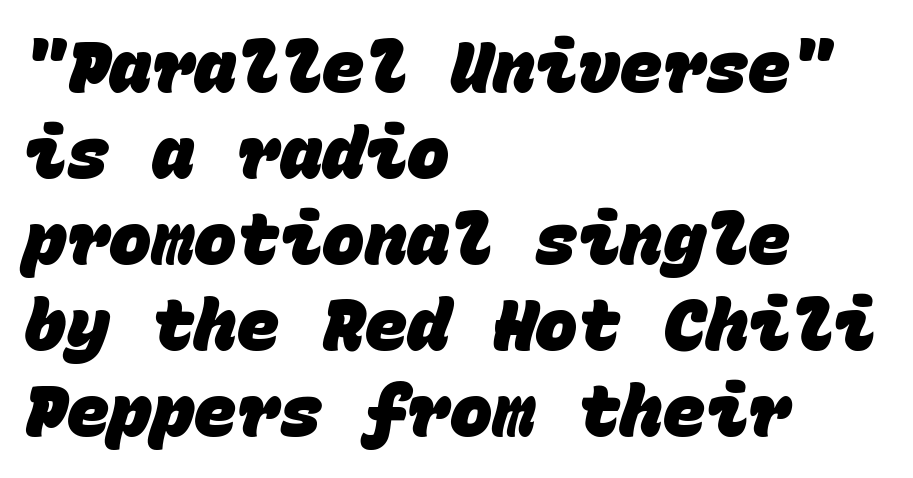
Q: Is the text bold? A: Yes.
Q: Is the typeface a serif or a sans-serif typeface? A: Sans-serif.
Q: Is the text underlined? A: No.
Q: How is the paragraph aligned? A: Left-aligned.
Q: Is the spacing between letters normal or unusually wide? A: Normal.
Q: Width (condensed, normal, or wide)? A: Normal.
Q: Stroke contrast? A: Low.
Q: x-height? A: Large.
Q: Monospaced? A: Yes.
